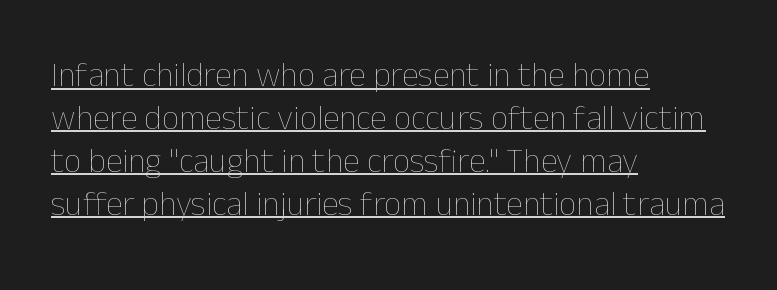
The string is rendered with underlining switched on. The lines are quadded left. Do the characters align in a grid? No, the font is proportional. Every stem runs plumb, perpendicular to the baseline.
